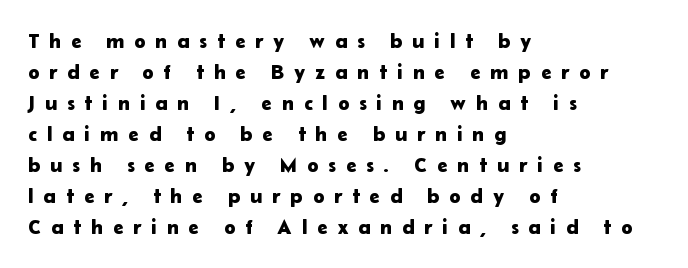
The image shows 21 px text type, upright; set left-aligned, normal line spacing (1.48x), unusually wide letter spacing (+0.47 em), not underlined.
